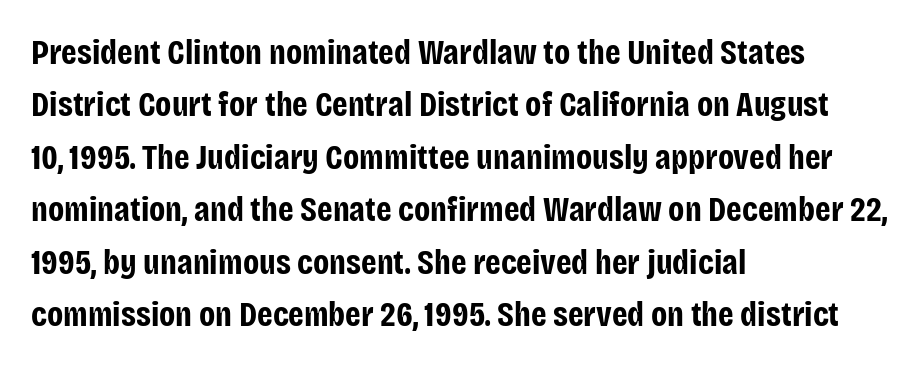
Reading down the block, your eye returns to a fixed left position each line. The face used here is a sans, in the tradition of grotesques and geometrics. Reading down the column, the eye jumps a familiar distance to each next line. A roman cut, with each character standing at attention.
